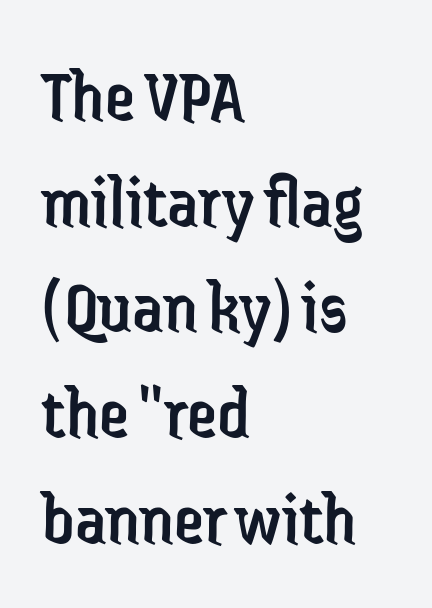
{"serif": "no", "italic": "no", "bold": "no", "weight": "regular", "width": "condensed", "stroke_contrast": "low", "x_height": "medium", "monospaced": "no", "underline": "no", "align": "left", "line_spacing": "normal", "line_spacing_ratio": 1.39, "letter_spacing": "normal", "letter_spacing_em": 0.0, "glyph_px": 76}
